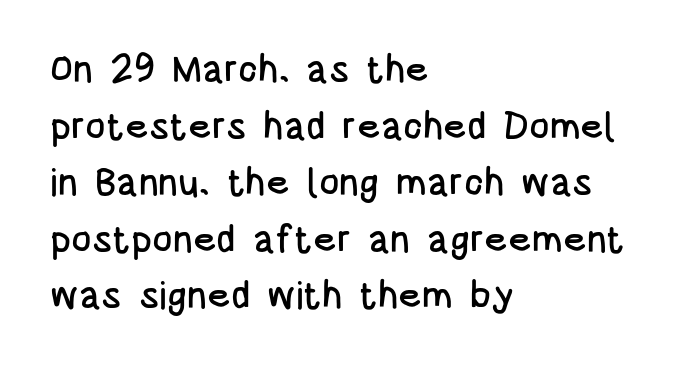
Q: Is the text italic (slanted)? A: No, it is upright.
Q: Is the typeface a serif or a sans-serif typeface? A: Sans-serif.
Q: Is the text underlined? A: No.
Q: How is the paragraph aligned? A: Left-aligned.
Q: Is the spacing between letters normal or unusually wide? A: Normal.
Q: Is the spacing between lines tight, normal or loose? A: Normal.
Q: Width (condensed, normal, or wide)? A: Condensed.
Q: Stroke contrast? A: Low.
Q: x-height? A: Large.
Q: Monospaced? A: No.
